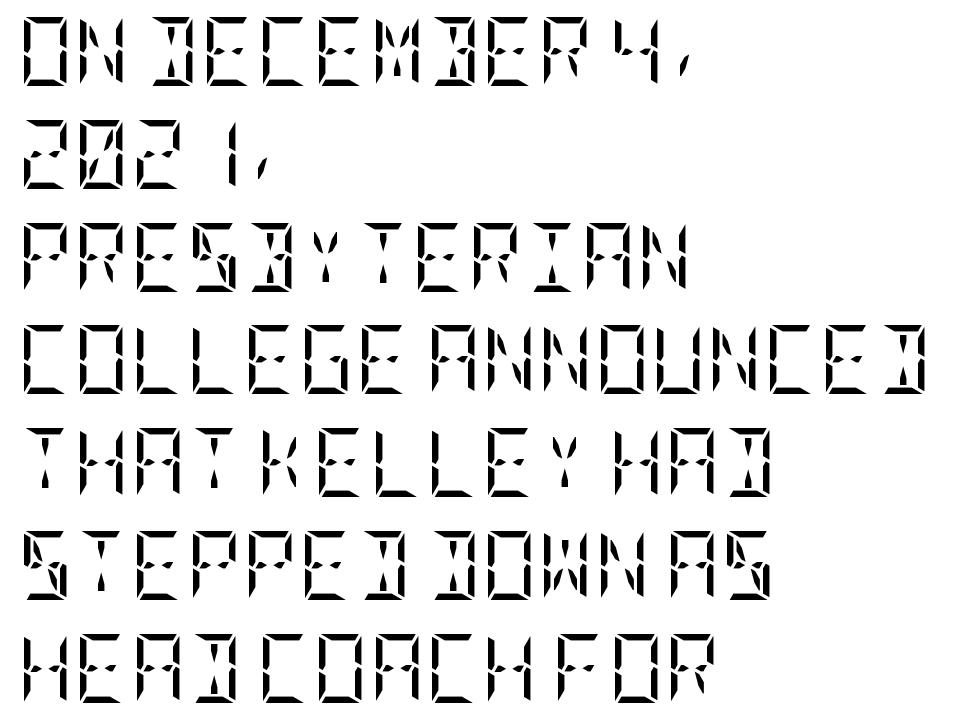
{"serif": "yes", "italic": "no", "bold": "no", "weight": "regular", "width": "condensed", "stroke_contrast": "low", "x_height": "large", "underline": "no", "align": "left", "line_spacing": "normal", "line_spacing_ratio": 1.49, "letter_spacing": "normal", "letter_spacing_em": 0.0, "glyph_px": 69}
